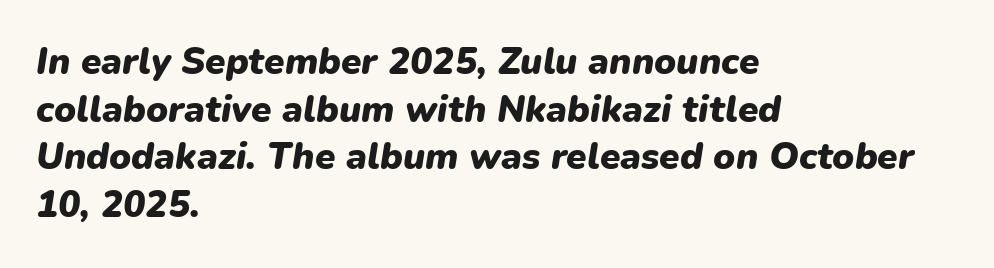
The image shows 37 px heavy type, italic (leaning right); set left-aligned, normal line spacing (1.29x), normal letter spacing, not underlined; low stroke contrast and a medium x-height.
